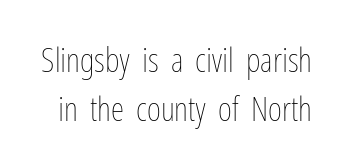
The specimen reads as upright at a glance. Is this a fixed-width face? No — the glyphs have proportional, varying widths. How would I describe the line gaps? Plain and ordinary. Any mark beneath the type? The region is blank. Each word holds together tightly as a unit, with standard inter-letter gaps.
